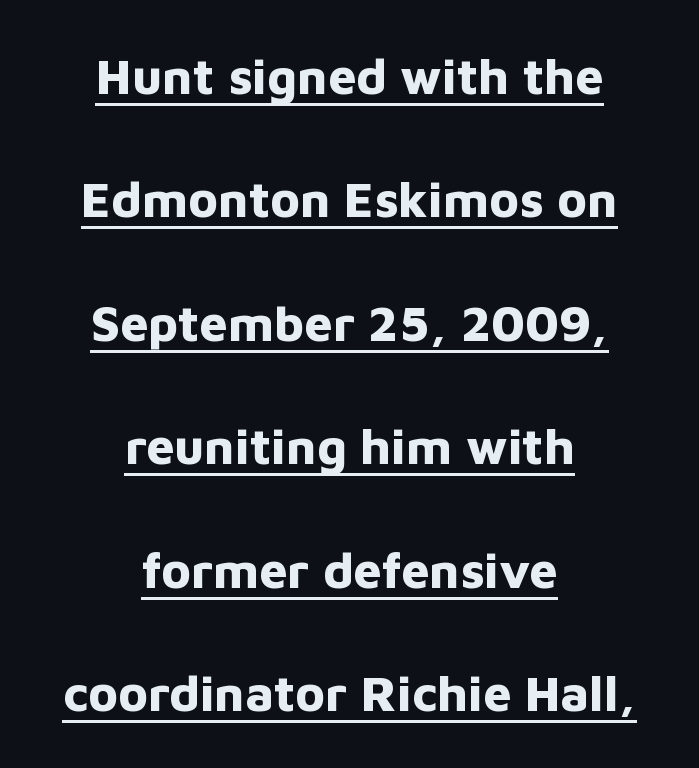
Q: Is the text bold? A: Yes.
Q: Is the text italic (slanted)? A: No, it is upright.
Q: Is the typeface a serif or a sans-serif typeface? A: Sans-serif.
Q: Is the text underlined? A: Yes.
Q: How is the paragraph aligned? A: Centered.
Q: Is the spacing between letters normal or unusually wide? A: Normal.
Q: Is the spacing between lines tight, normal or loose? A: Loose.
Q: Width (condensed, normal, or wide)? A: Normal.
Q: Stroke contrast? A: Low.
Q: x-height? A: Medium.
Q: Monospaced? A: No.
